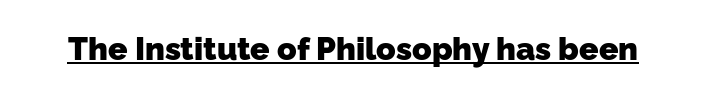
{"serif": "no", "bold": "yes", "weight": "heavy", "width": "normal", "stroke_contrast": "low", "x_height": "medium", "monospaced": "no", "underline": "yes", "letter_spacing": "normal", "letter_spacing_em": 0.0, "glyph_px": 32}
